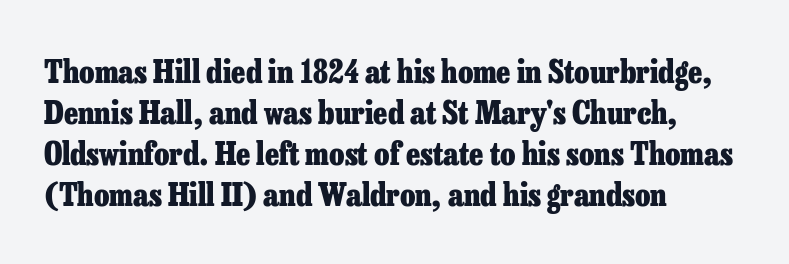
Q: Is the text bold? A: Yes.
Q: Is the text italic (slanted)? A: No, it is upright.
Q: Is the typeface a serif or a sans-serif typeface? A: Serif.
Q: Is the text underlined? A: No.
Q: How is the paragraph aligned? A: Left-aligned.
Q: Is the spacing between letters normal or unusually wide? A: Normal.
Q: Is the spacing between lines tight, normal or loose? A: Normal.
Q: Width (condensed, normal, or wide)? A: Normal.
Q: Stroke contrast? A: Low.
Q: x-height? A: Medium.
Q: Monospaced? A: No.
